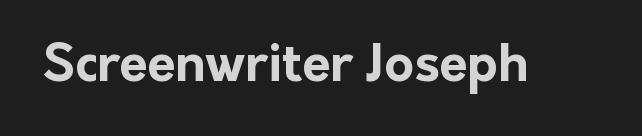
The image shows 51 px bold sans-serif type, upright; set normal letter spacing, not underlined; low stroke contrast and a medium x-height.
